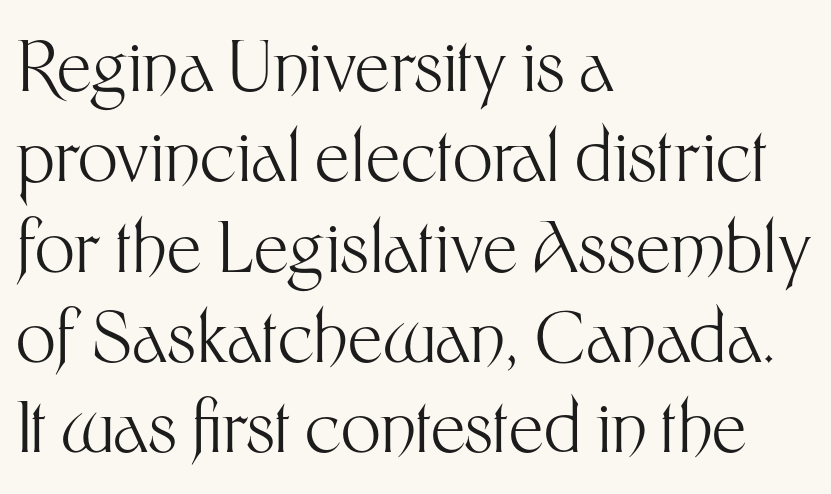
{"serif": "no", "italic": "no", "bold": "no", "weight": "light", "width": "normal", "stroke_contrast": "medium", "x_height": "medium", "monospaced": "no", "underline": "no", "align": "left", "line_spacing": "normal", "line_spacing_ratio": 1.29, "letter_spacing": "normal", "letter_spacing_em": 0.0, "glyph_px": 70}
